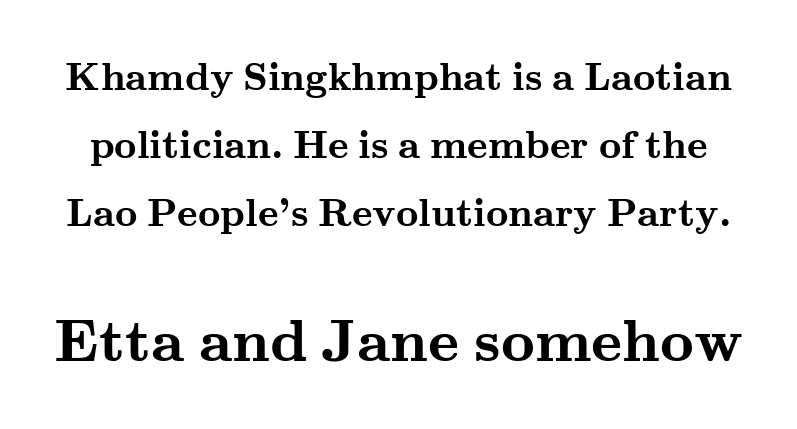
{"serif": "yes", "italic": "no", "bold": "yes", "weight": "semibold", "width": "wide", "stroke_contrast": "medium", "x_height": "small", "monospaced": "no", "underline": "no", "line_spacing_ratio": 1.75, "letter_spacing": "normal", "letter_spacing_em": 0.0, "larger_block": "second", "size_ratio": 1.51, "glyph_px": 59}
